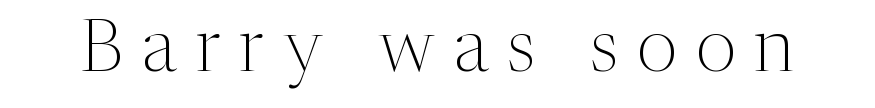
Heaviness? Minimal to ordinary, like unemphasized prose. Serif or sans? Serif — the stroke terminals have little feet. Plain, unruled lines of type. Posture: upright roman. Do the characters align in a grid? No, the font is proportional.
